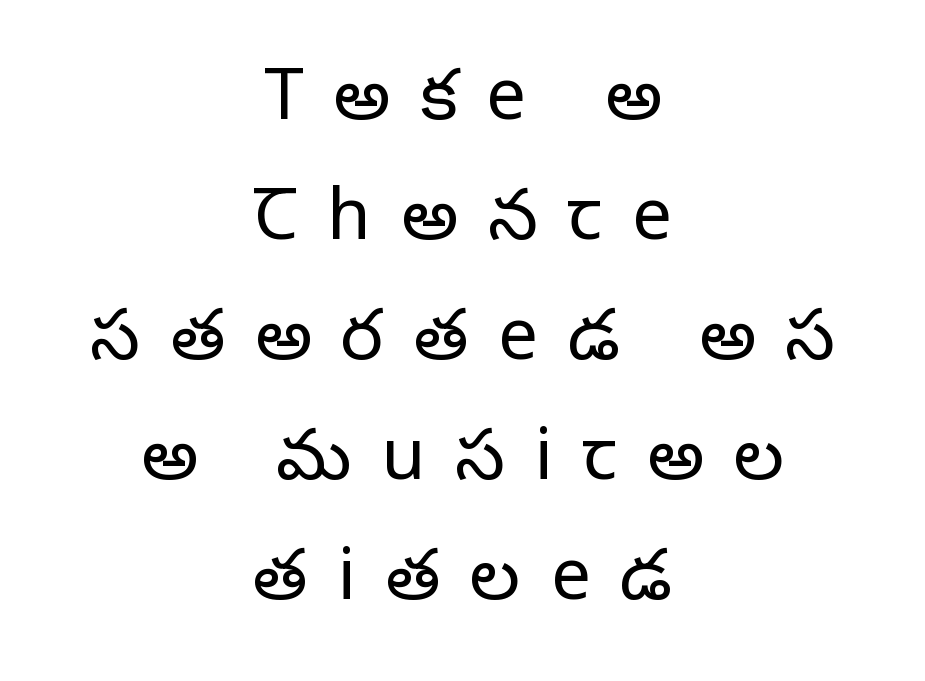
Does the copy run flush right? No — it is centered line by line. Line spacing here is normal. These lines were composed using upright roman letters. The cut favours lightness, reaching ordinary text weight at its darkest.
